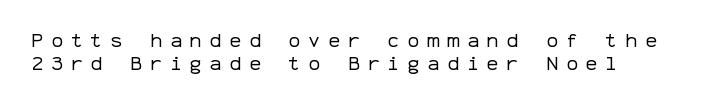
Display-style spreading of the glyphs; the letterfit is very open. The paragraph shown leans on its left margin. Clear beneath every line of the passage. Designer's note — italics off, roman on. Compared with typical paragraphs, the rows here are closer together.
